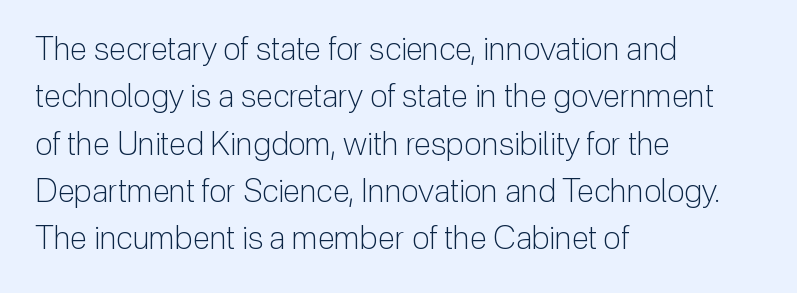
{"serif": "no", "italic": "no", "bold": "no", "weight": "light", "width": "normal", "stroke_contrast": "low", "x_height": "medium", "monospaced": "no", "underline": "no", "align": "left", "line_spacing": "normal", "line_spacing_ratio": 1.48, "letter_spacing": "normal", "letter_spacing_em": 0.0, "glyph_px": 32}
